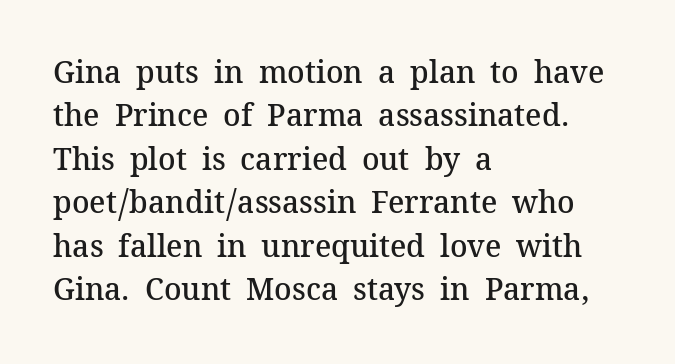
Leading matches the norm, producing a regular column. Any mark beneath the type? The region is blank. Is this a fixed-width face? No — the glyphs have proportional, varying widths. The compositor pushed each line to the left boundary. Characters remain perfectly vertical along every line. A typesetter would call this zero additional tracking.
